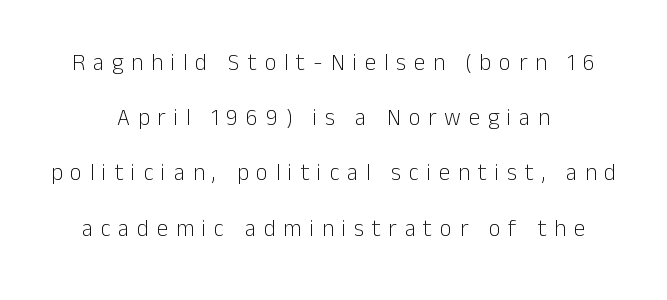
{"italic": "no", "bold": "no", "underline": "no", "align": "center", "line_spacing": "loose", "line_spacing_ratio": 2.4, "letter_spacing": "wide", "letter_spacing_em": 0.34, "glyph_px": 23}
